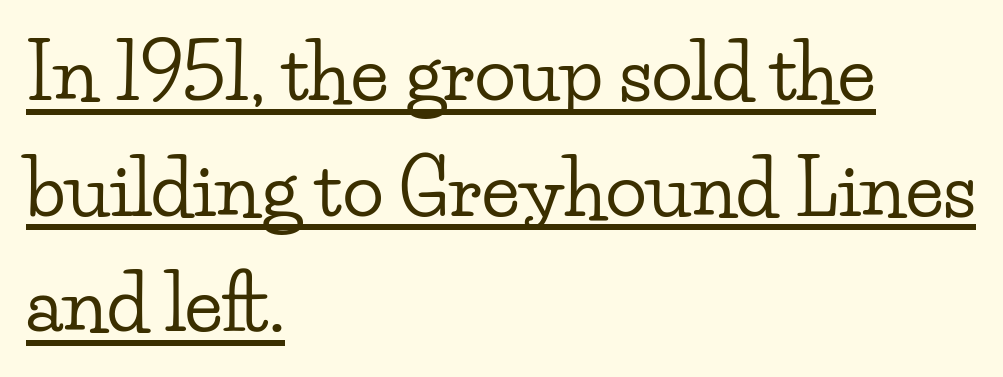
Q: Is the text italic (slanted)? A: No, it is upright.
Q: Is the typeface a serif or a sans-serif typeface? A: Serif.
Q: Is the text underlined? A: Yes.
Q: How is the paragraph aligned? A: Left-aligned.
Q: Is the spacing between letters normal or unusually wide? A: Normal.
Q: Is the spacing between lines tight, normal or loose? A: Normal.
Q: Width (condensed, normal, or wide)? A: Wide.
Q: Stroke contrast? A: Low.
Q: x-height? A: Small.
Q: Monospaced? A: No.
